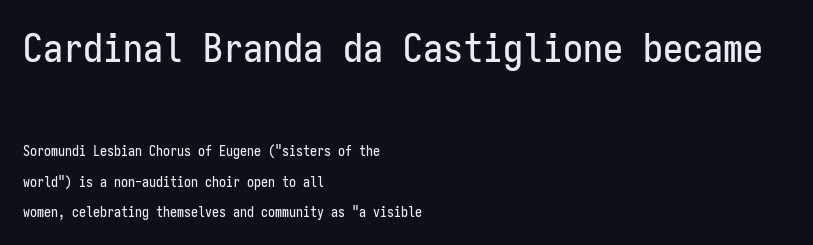
{"serif": "no", "italic": "no", "width": "condensed", "stroke_contrast": "low", "x_height": "medium", "monospaced": "yes", "underline": "no", "align": "left", "line_spacing": "loose", "line_spacing_ratio": 2.18, "letter_spacing": "normal", "letter_spacing_em": 0.0, "larger_block": "first", "size_ratio": 2.86, "glyph_px": 40}
